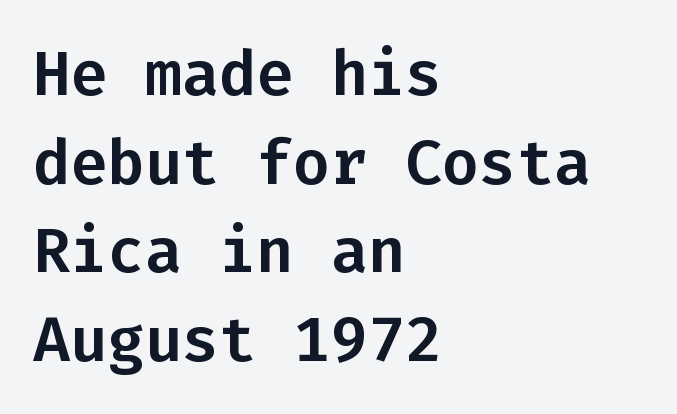
The image shows 62 px sans-serif type, upright, monospaced; set left-aligned, normal line spacing (1.43x), normal letter spacing, not underlined; low stroke contrast and a medium x-height.
